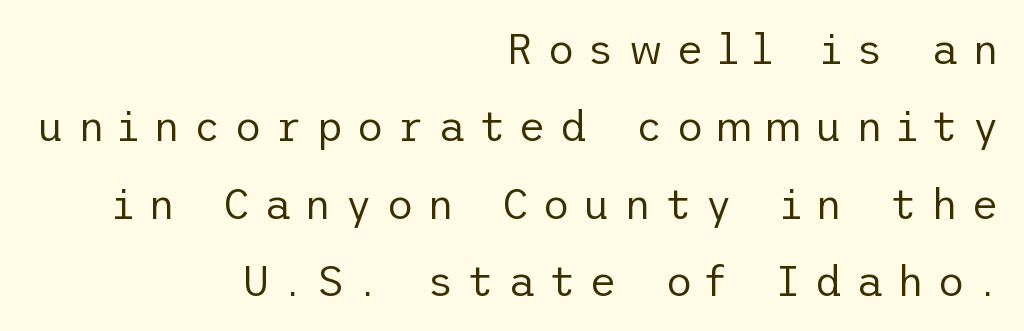
The image shows 42 px regular-weight sans-serif type, upright; set right-aligned, line spacing 1.84x, unusually wide letter spacing (+0.32 em), not underlined; low stroke contrast and a medium x-height.
